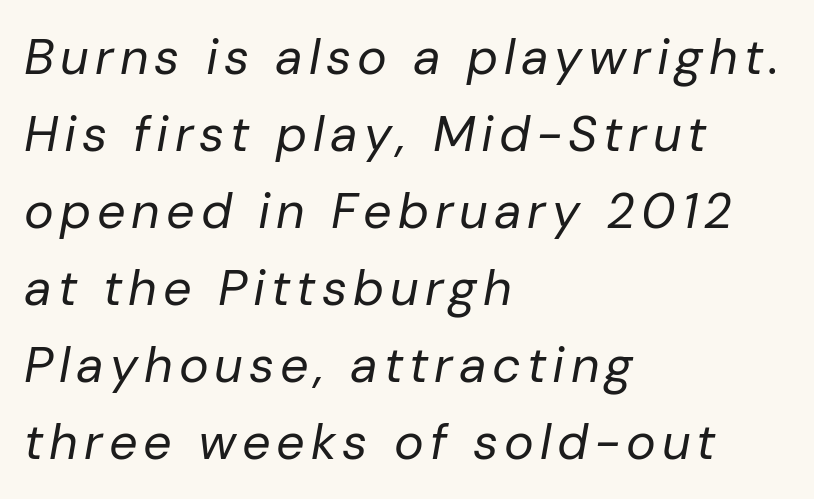
Q: Is the text bold? A: No.
Q: Is the text italic (slanted)? A: Yes, it leans right by about 10 degrees.
Q: Is the text underlined? A: No.
Q: How is the paragraph aligned? A: Left-aligned.
Q: Is the spacing between lines tight, normal or loose? A: Normal.
Q: Width (condensed, normal, or wide)? A: Normal.
Q: Stroke contrast? A: Low.
Q: x-height? A: Medium.
Q: Monospaced? A: No.
